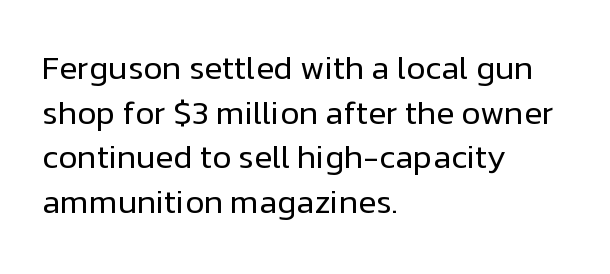
The image shows 33 px regular-weight sans-serif type, upright; set left-aligned, normal line spacing (1.35x), normal letter spacing, not underlined; low stroke contrast and a medium x-height.
